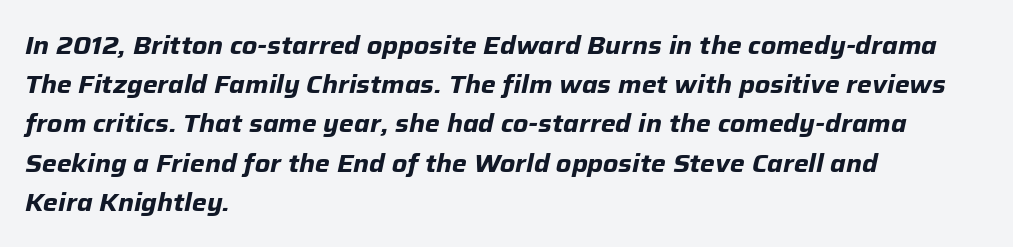
The image shows 25 px bold type, italic (leaning right); set left-aligned, normal line spacing (1.57x), normal letter spacing, not underlined.
